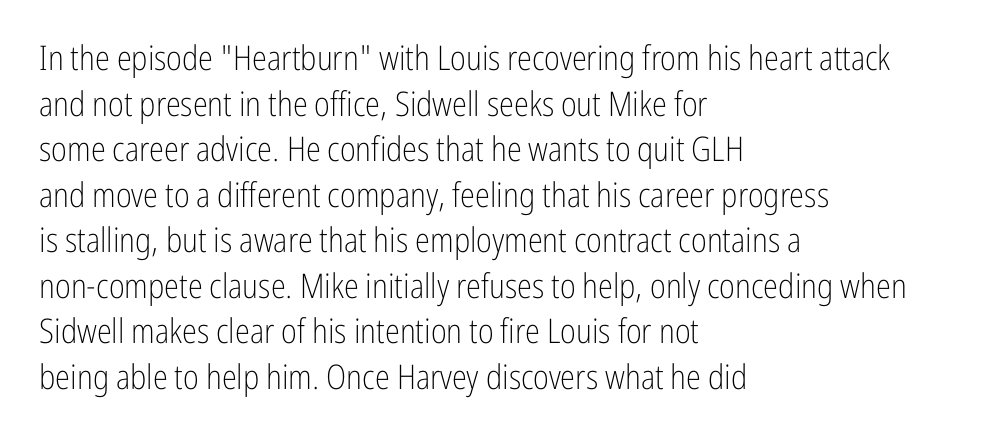
Q: Is the text bold? A: No.
Q: Is the text italic (slanted)? A: No, it is upright.
Q: Is the typeface a serif or a sans-serif typeface? A: Sans-serif.
Q: Is the text underlined? A: No.
Q: How is the paragraph aligned? A: Left-aligned.
Q: Is the spacing between letters normal or unusually wide? A: Normal.
Q: Is the spacing between lines tight, normal or loose? A: Normal.
Q: Width (condensed, normal, or wide)? A: Condensed.
Q: Stroke contrast? A: Low.
Q: x-height? A: Medium.
Q: Monospaced? A: No.
